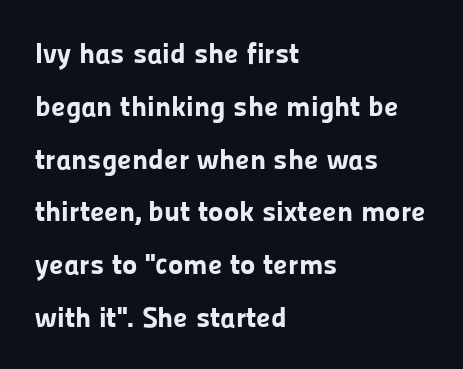
Q: Is the text bold? A: Yes.
Q: Is the text italic (slanted)? A: No, it is upright.
Q: Is the typeface a serif or a sans-serif typeface? A: Sans-serif.
Q: Is the text underlined? A: No.
Q: How is the paragraph aligned? A: Left-aligned.
Q: Is the spacing between letters normal or unusually wide? A: Normal.
Q: Width (condensed, normal, or wide)? A: Normal.
Q: Stroke contrast? A: Low.
Q: x-height? A: Medium.
Q: Monospaced? A: No.
